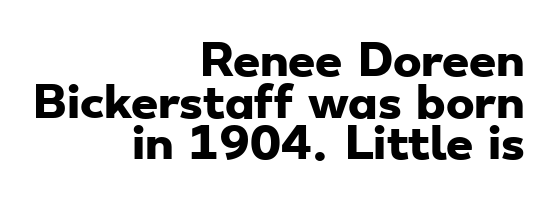
Unmarked baselines from the first word to the last. Plenty of ink on the page — the face is bold. These lines huddle together more closely than default settings would place them. Spacing between characters is what you'd get straight out of the box. Think of a printed novel: that variable character pitch is what you see here.
